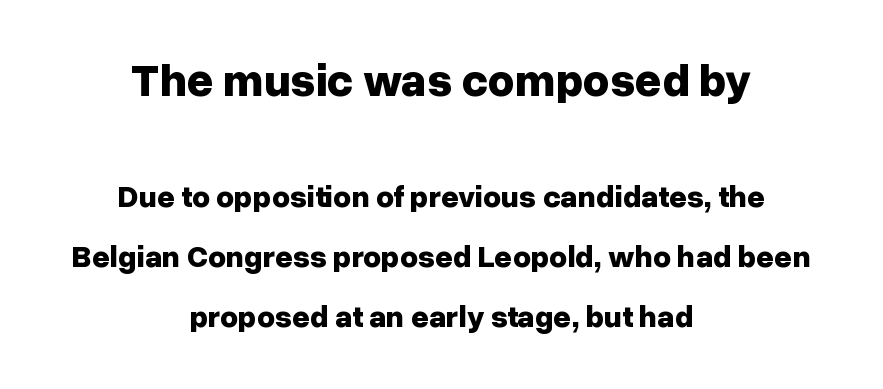
{"serif": "no", "italic": "no", "bold": "yes", "weight": "bold", "width": "normal", "stroke_contrast": "low", "x_height": "medium", "monospaced": "no", "underline": "no", "align": "center", "line_spacing": "loose", "line_spacing_ratio": 1.94, "letter_spacing": "normal", "letter_spacing_em": 0.0, "larger_block": "first", "size_ratio": 1.48, "glyph_px": 46}
